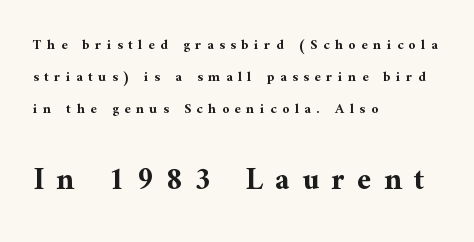
The letters advance in unequal steps, a hallmark of proportional type. Notice the wide empty band between every row — that's loose leading. Clear beneath every line of the passage. Examine the stroke ends and you'll spot serifs. Quick note: not italic, upright.
